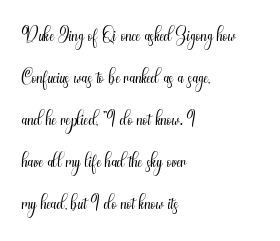
Q: Is the text bold? A: No.
Q: Is the text italic (slanted)? A: Yes.
Q: Is the typeface a serif or a sans-serif typeface? A: Sans-serif.
Q: Is the text underlined? A: No.
Q: How is the paragraph aligned? A: Left-aligned.
Q: Is the spacing between letters normal or unusually wide? A: Normal.
Q: Is the spacing between lines tight, normal or loose? A: Normal.
Q: Width (condensed, normal, or wide)? A: Condensed.
Q: Stroke contrast? A: Medium.
Q: x-height? A: Small.
Q: Monospaced? A: No.
